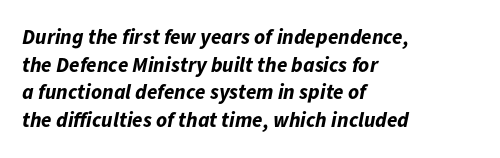
Layout note: lines flush left. Rule under the text: the space is simply empty. Honestly, the letter spacing is just normal — you wouldn't notice it. When letters slant like this, we call the style italic. Interline gaps are of average width in this sample. On the weight axis this lands at bold, roughly 700.
